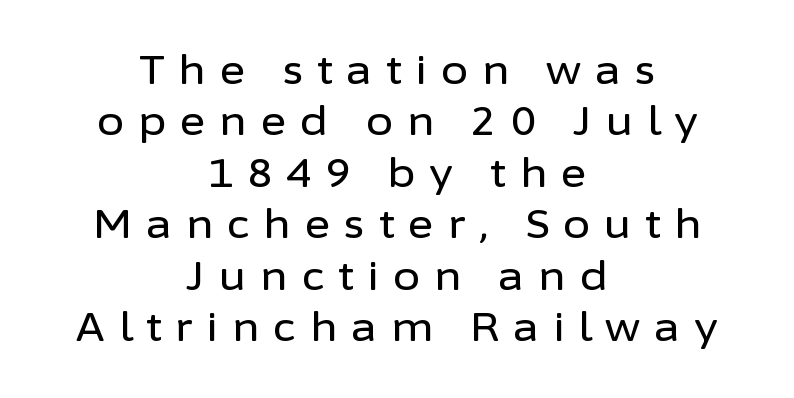
{"serif": "no", "italic": "no", "width": "normal", "stroke_contrast": "low", "x_height": "medium", "monospaced": "no", "underline": "no", "align": "center", "line_spacing": "normal", "line_spacing_ratio": 1.32, "letter_spacing": "wide", "letter_spacing_em": 0.36, "glyph_px": 39}
